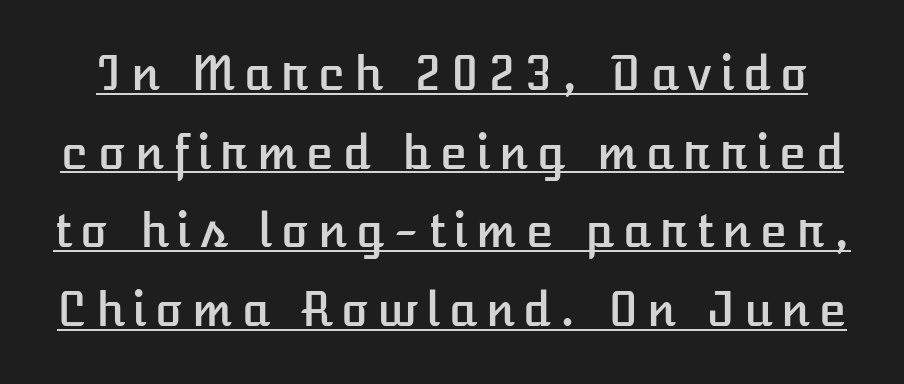
{"italic": "no", "width": "normal", "stroke_contrast": "low", "x_height": "medium", "monospaced": "no", "underline": "yes", "line_spacing_ratio": 1.71, "glyph_px": 46}
